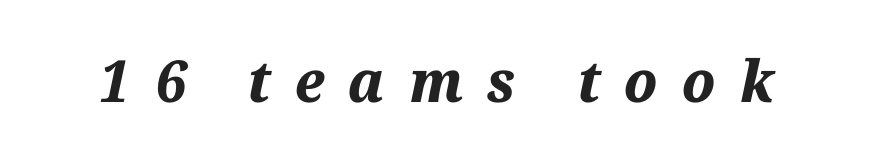
Q: Is the text bold? A: Yes.
Q: Is the text italic (slanted)? A: Yes, it leans right by about 12 degrees.
Q: Is the text underlined? A: No.
Q: Is the spacing between letters normal or unusually wide? A: Unusually wide.
Q: Width (condensed, normal, or wide)? A: Normal.
Q: Stroke contrast? A: Medium.
Q: x-height? A: Medium.
Q: Monospaced? A: No.
